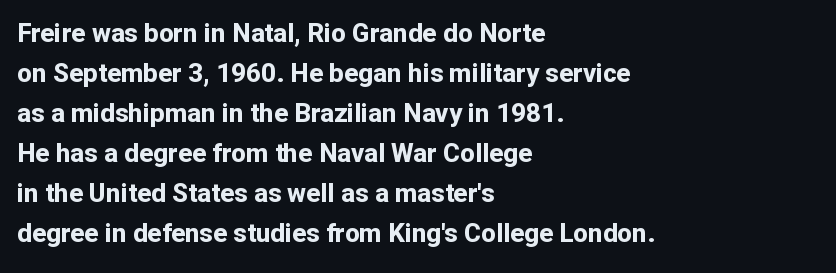
The letterforms sit shoulder to shoulder at normal distance. If you measured baseline to baseline, you'd find a middling distance. The specimen omits any rule beneath the text block's lines. These lines stack with their left ends in a neat column.
